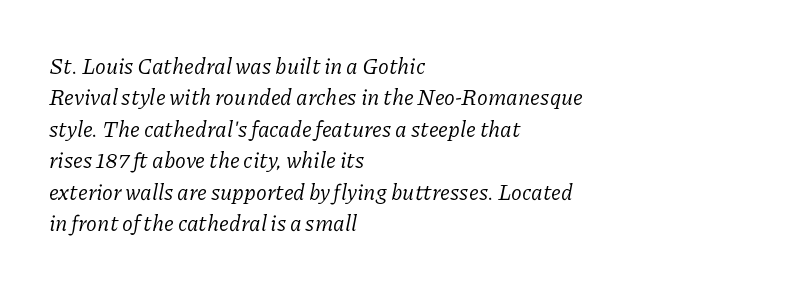
Q: Is the text bold? A: No.
Q: Is the text italic (slanted)? A: Yes, it leans right by about 11 degrees.
Q: Is the text underlined? A: No.
Q: How is the paragraph aligned? A: Left-aligned.
Q: Is the spacing between letters normal or unusually wide? A: Normal.
Q: Is the spacing between lines tight, normal or loose? A: Normal.
